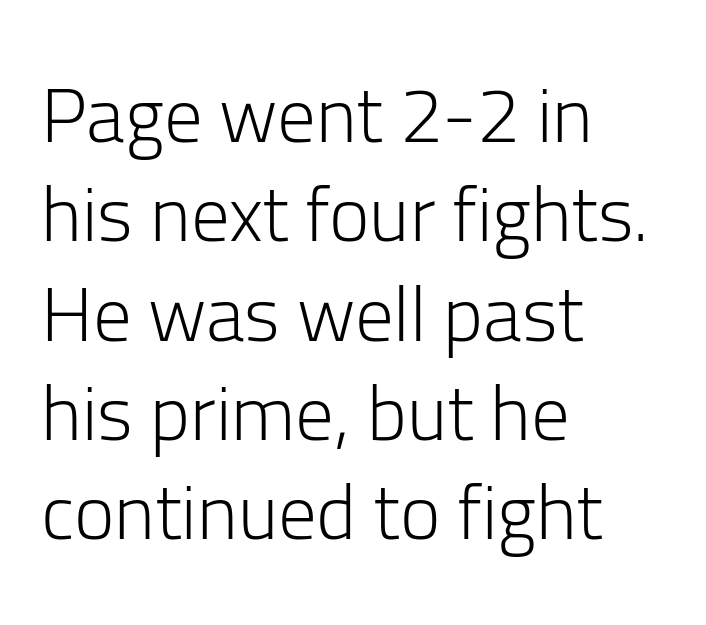
The typesetter chose a ragged-right arrangement here. Whoever set this chose a conventional vertical rhythm. These lines are rendered in a variable-pitch font. Does the type have serifs? No, each stem ends abruptly. The tracking reads as untouched default to a designer's eye. The typography opts for an upright posture over an oblique one.
